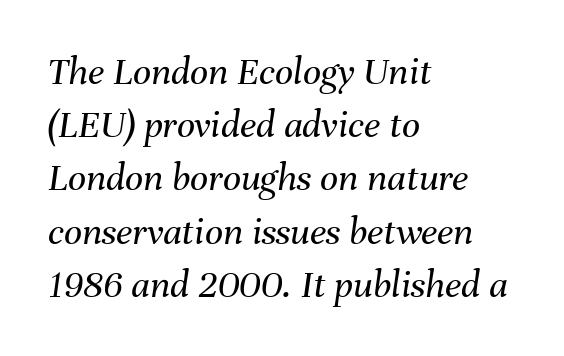
{"italic": "yes", "lean": "right", "slant_degrees": 8, "bold": "no", "weight": "regular", "width": "normal", "stroke_contrast": "medium", "x_height": "medium", "monospaced": "no", "underline": "no", "align": "left", "line_spacing": "normal", "line_spacing_ratio": 1.33, "letter_spacing": "normal", "letter_spacing_em": 0.0, "glyph_px": 40}
